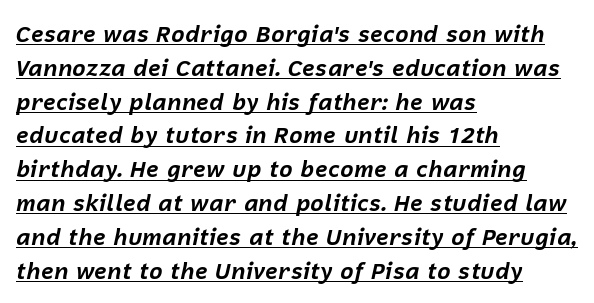
Q: Is the text bold? A: Yes.
Q: Is the text italic (slanted)? A: Yes, it leans right by about 12 degrees.
Q: Is the text underlined? A: Yes.
Q: How is the paragraph aligned? A: Left-aligned.
Q: Is the spacing between letters normal or unusually wide? A: Normal.
Q: Is the spacing between lines tight, normal or loose? A: Normal.
